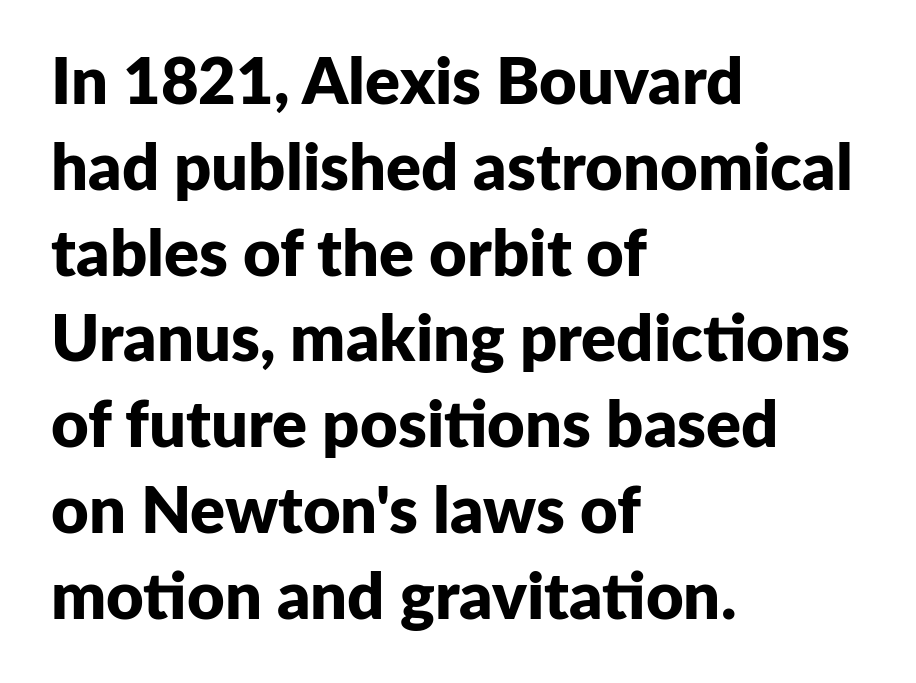
Q: Is the text bold? A: Yes.
Q: Is the text italic (slanted)? A: No, it is upright.
Q: Is the typeface a serif or a sans-serif typeface? A: Sans-serif.
Q: Is the text underlined? A: No.
Q: How is the paragraph aligned? A: Left-aligned.
Q: Is the spacing between letters normal or unusually wide? A: Normal.
Q: Is the spacing between lines tight, normal or loose? A: Normal.
Q: Width (condensed, normal, or wide)? A: Normal.
Q: Stroke contrast? A: Low.
Q: x-height? A: Medium.
Q: Monospaced? A: No.
